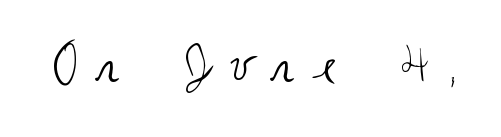
Character widths vary here, with narrow letters taking less room than wide ones. The gap between lines stays unmarked. This sample uses expanded letter spacing, leaving extra air between glyphs. No heavy texture on the line: the type isn't bold. Stroke terminals: plain, sans-serif.
